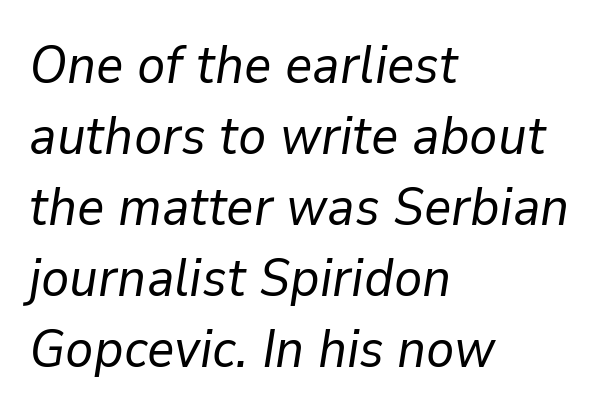
The image shows 53 px regular-weight type, italic (leaning right); set left-aligned, normal line spacing (1.34x), normal letter spacing, not underlined; low stroke contrast and a medium x-height.
